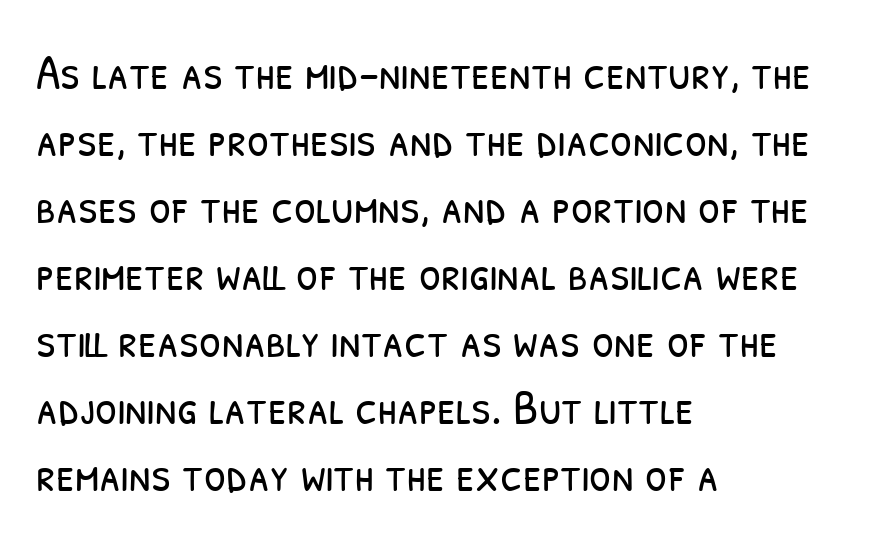
Q: Is the text bold? A: No.
Q: Is the typeface a serif or a sans-serif typeface? A: Sans-serif.
Q: Is the text underlined? A: No.
Q: How is the paragraph aligned? A: Left-aligned.
Q: Is the spacing between letters normal or unusually wide? A: Normal.
Q: Is the spacing between lines tight, normal or loose? A: Normal.
Q: Width (condensed, normal, or wide)? A: Condensed.
Q: Stroke contrast? A: Low.
Q: x-height? A: Medium.
Q: Monospaced? A: No.
